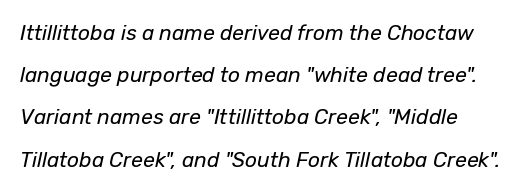
Weight: not bold — regular or lighter. Rule under the text: the space is simply empty. Notice the wide empty band between every row — that's loose leading. This rendering leaves character spacing at its baseline value. Observe the lean: these are italic letterforms.
